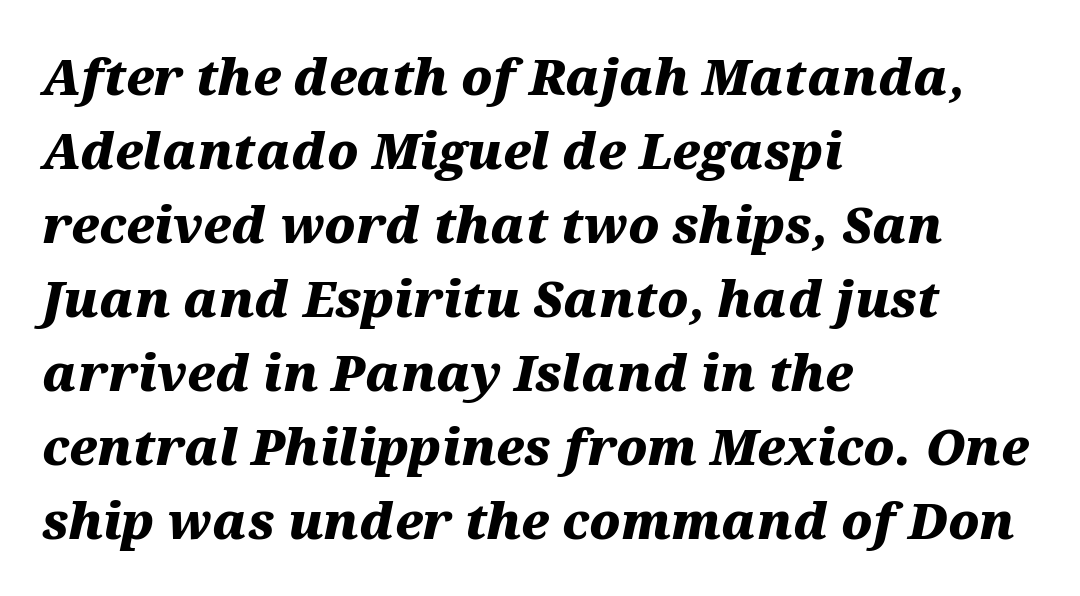
{"italic": "yes", "lean": "right", "slant_degrees": 12, "bold": "yes", "weight": "heavy", "width": "wide", "stroke_contrast": "medium", "x_height": "medium", "monospaced": "no", "underline": "no", "align": "left", "line_spacing": "normal", "line_spacing_ratio": 1.51, "letter_spacing": "normal", "letter_spacing_em": 0.0, "glyph_px": 49}
